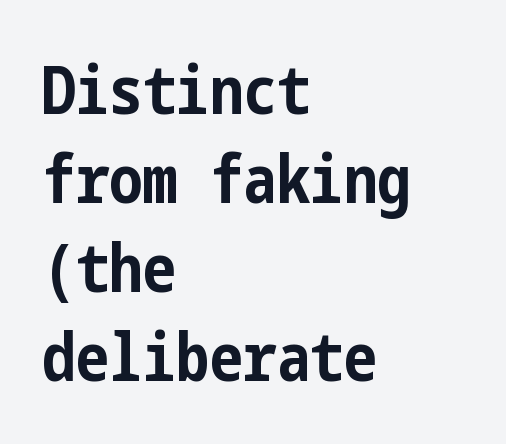
{"serif": "no", "italic": "no", "bold": "yes", "weight": "bold", "width": "condensed", "stroke_contrast": "low", "x_height": "medium", "underline": "no", "align": "left", "line_spacing": "normal", "line_spacing_ratio": 1.33, "letter_spacing": "normal", "letter_spacing_em": 0.0, "glyph_px": 67}
